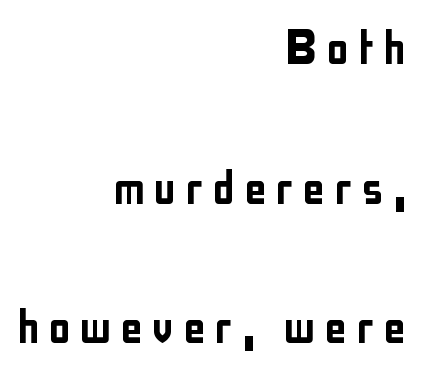
The ragged edge is on the left, which tells us the setting is flush right. Check under the words: just untouched page. This sample has the flowing, uneven cadence of proportional lettering. These lines stand farther apart than default settings would place them. The font family rendered here belongs to the sans-serif group. Ordinary non-slanted type is in use.
